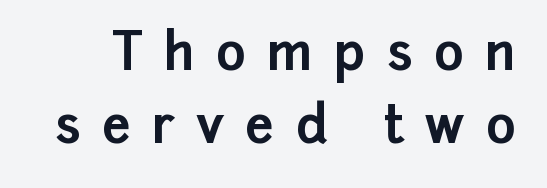
This rendering employs a face without finishing strokes, i.e., a sans-serif. Character widths vary here, with narrow letters taking less room than wide ones. Regarding leading, the lines here are spaced in the standard way. The glyphs are unaccompanied by any horizontal stroke below them. The type sits square on the baseline with zero lean.
